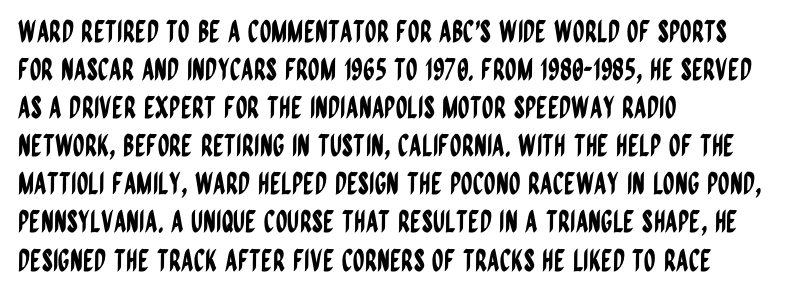
Q: Is the text italic (slanted)? A: No, it is upright.
Q: Is the typeface a serif or a sans-serif typeface? A: Sans-serif.
Q: Is the text underlined? A: No.
Q: How is the paragraph aligned? A: Left-aligned.
Q: Is the spacing between letters normal or unusually wide? A: Normal.
Q: Is the spacing between lines tight, normal or loose? A: Normal.
Q: Width (condensed, normal, or wide)? A: Condensed.
Q: Stroke contrast? A: Low.
Q: x-height? A: Large.
Q: Monospaced? A: No.
